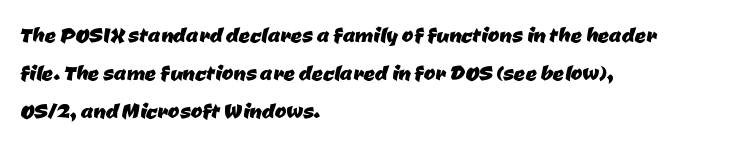
The image shows 28 px sans-serif type; set left-aligned, normal line spacing (1.36x), normal letter spacing, not underlined; low stroke contrast and a medium x-height.
